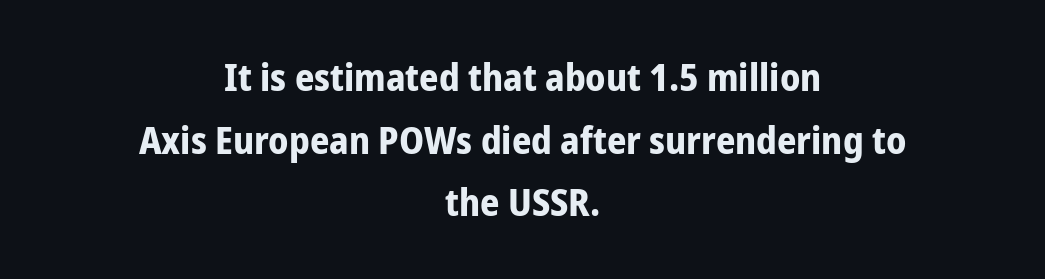
Each row of text sits above clean, open space. This rendering leaves character spacing at its baseline value. Upright lettering throughout. This rendering employs a face without finishing strokes, i.e., a sans-serif.
